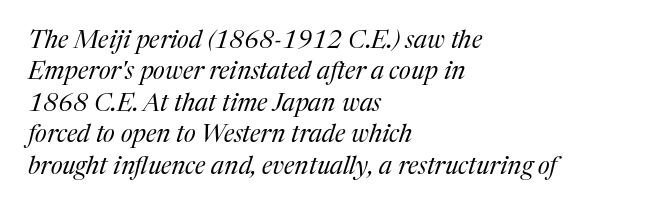
Q: Is the text bold? A: No.
Q: Is the text italic (slanted)? A: Yes, it leans right by about 17 degrees.
Q: Is the text underlined? A: No.
Q: How is the paragraph aligned? A: Left-aligned.
Q: Is the spacing between letters normal or unusually wide? A: Normal.
Q: Is the spacing between lines tight, normal or loose? A: Normal.
